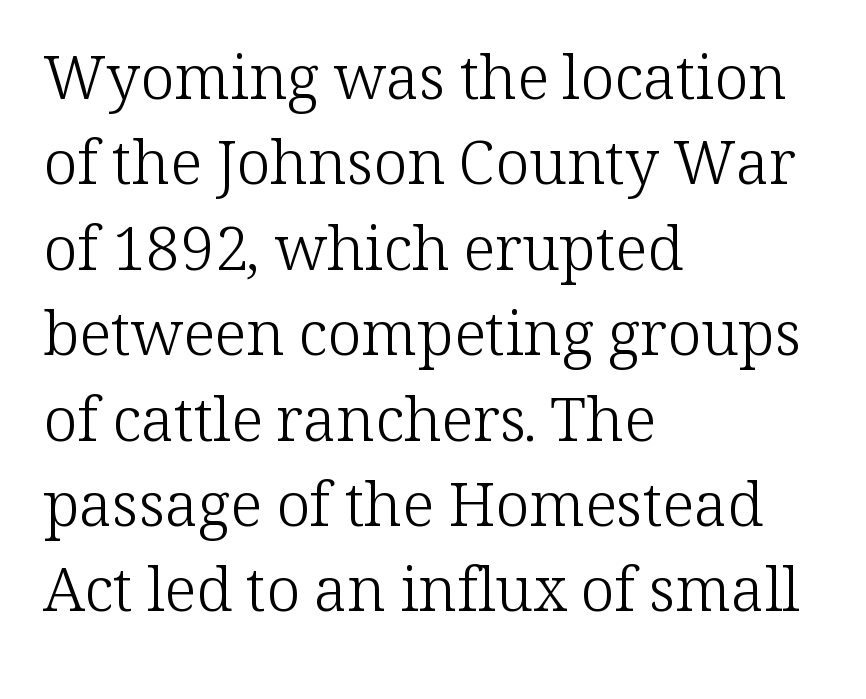
Is there much room between lines? A standard amount, neither cramped nor airy. Descenders hang freely into open space. Weight class: somewhere from thin through regular. This is roman type, the default non-slanted kind.
